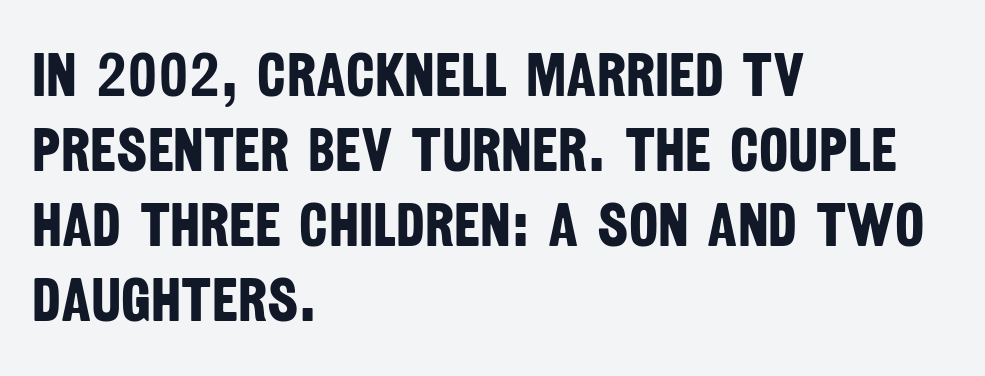
{"serif": "no", "bold": "yes", "weight": "bold", "width": "condensed", "stroke_contrast": "low", "x_height": "large", "monospaced": "no", "underline": "no", "align": "left", "line_spacing_ratio": 1.21, "letter_spacing": "normal", "letter_spacing_em": 0.0, "glyph_px": 62}
